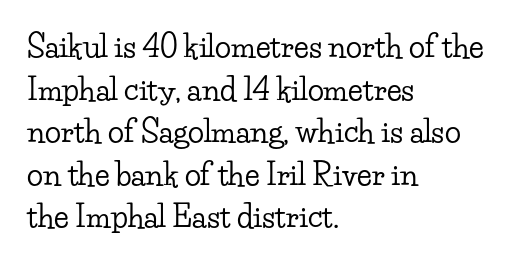
Q: Is the text italic (slanted)? A: No, it is upright.
Q: Is the typeface a serif or a sans-serif typeface? A: Serif.
Q: Is the text underlined? A: No.
Q: How is the paragraph aligned? A: Left-aligned.
Q: Is the spacing between letters normal or unusually wide? A: Normal.
Q: Is the spacing between lines tight, normal or loose? A: Normal.
Q: Width (condensed, normal, or wide)? A: Wide.
Q: Stroke contrast? A: Low.
Q: x-height? A: Small.
Q: Monospaced? A: No.
